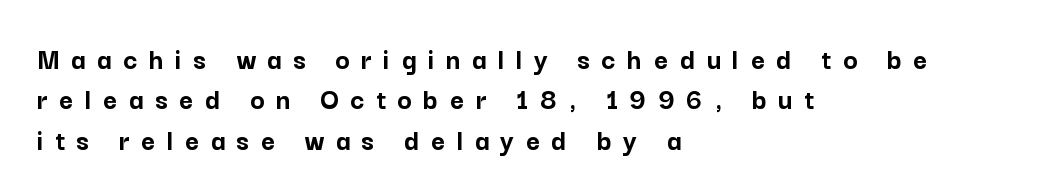
Q: Is the text bold? A: Yes.
Q: Is the text italic (slanted)? A: No, it is upright.
Q: Is the typeface a serif or a sans-serif typeface? A: Sans-serif.
Q: Is the text underlined? A: No.
Q: How is the paragraph aligned? A: Left-aligned.
Q: Is the spacing between letters normal or unusually wide? A: Unusually wide.
Q: Is the spacing between lines tight, normal or loose? A: Normal.
Q: Width (condensed, normal, or wide)? A: Normal.
Q: Stroke contrast? A: Low.
Q: x-height? A: Medium.
Q: Monospaced? A: No.
